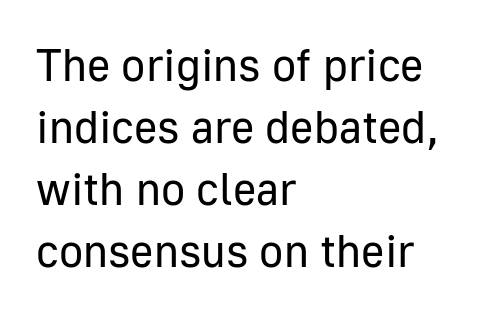
The image shows 45 px regular-weight sans-serif type, upright; set left-aligned, normal line spacing (1.38x), normal letter spacing, not underlined; low stroke contrast and a medium x-height.
